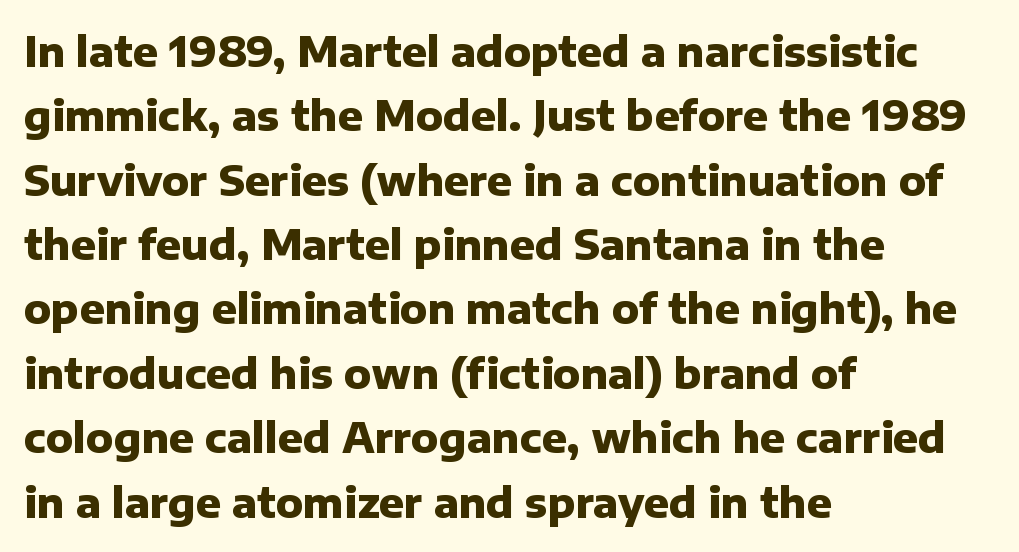
Q: Is the text bold? A: Yes.
Q: Is the text italic (slanted)? A: No, it is upright.
Q: Is the typeface a serif or a sans-serif typeface? A: Sans-serif.
Q: Is the text underlined? A: No.
Q: How is the paragraph aligned? A: Left-aligned.
Q: Is the spacing between letters normal or unusually wide? A: Normal.
Q: Is the spacing between lines tight, normal or loose? A: Normal.
Q: Width (condensed, normal, or wide)? A: Normal.
Q: Stroke contrast? A: Low.
Q: x-height? A: Medium.
Q: Monospaced? A: No.
